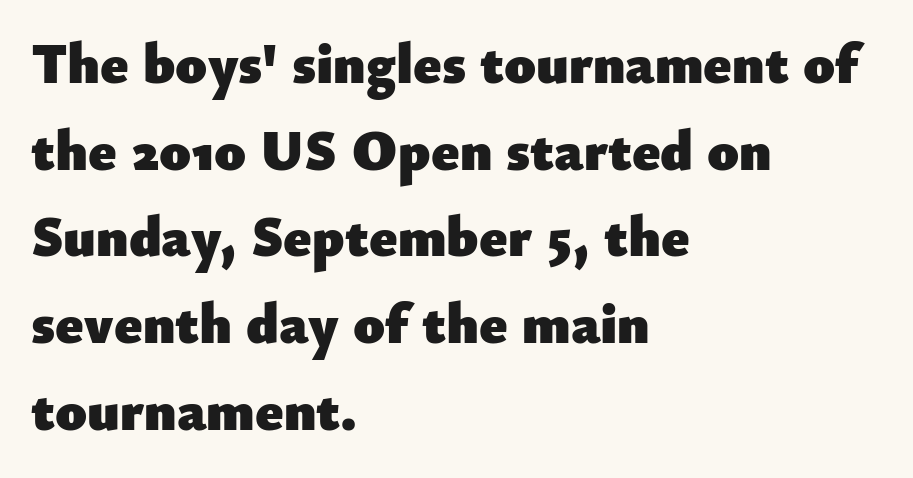
The image shows 57 px heavy sans-serif type, upright; set left-aligned, normal line spacing (1.52x), normal letter spacing, not underlined; low stroke contrast and a small x-height.
